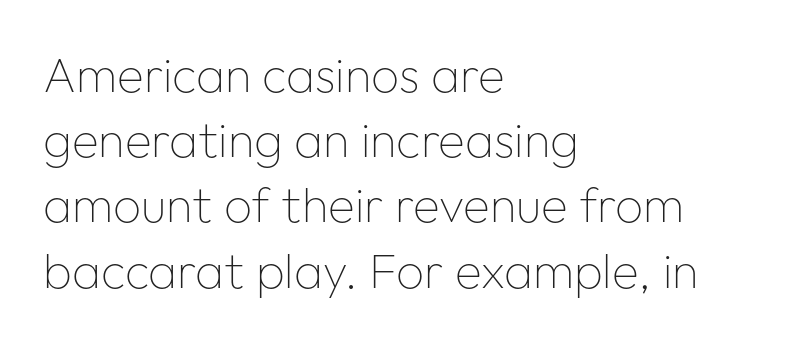
These lines were composed using upright roman letters. These lines are rendered in a variable-pitch font. Just letters on the line, the space beneath them empty. No extra tracking has been applied to these lines. The strokes carry an ordinary text weight at most. In CSS terms this would be text-align: left.
